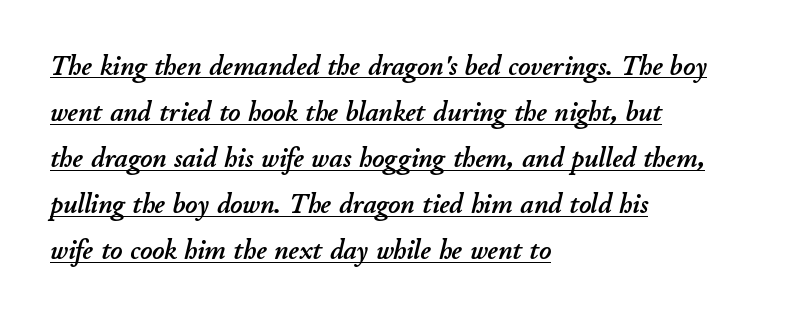
{"italic": "yes", "lean": "right", "slant_degrees": 11, "width": "normal", "stroke_contrast": "low", "x_height": "small", "monospaced": "no", "underline": "yes", "align": "left", "line_spacing": "normal", "line_spacing_ratio": 1.59, "letter_spacing": "normal", "letter_spacing_em": 0.0, "glyph_px": 29}
